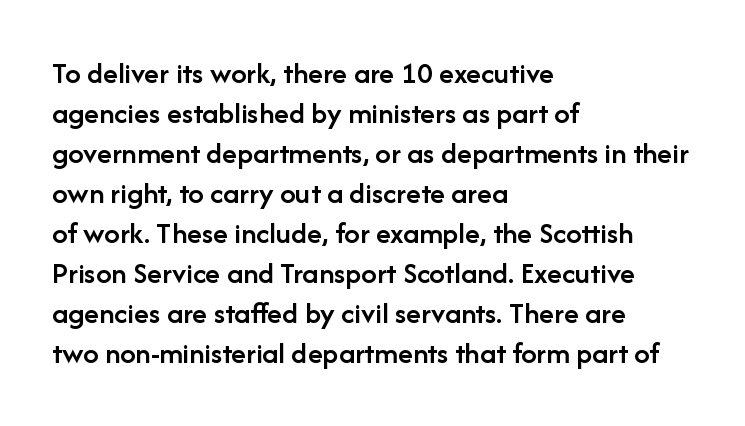
Q: Is the text bold? A: Semi-bold.
Q: Is the text italic (slanted)? A: No, it is upright.
Q: Is the typeface a serif or a sans-serif typeface? A: Sans-serif.
Q: Is the text underlined? A: No.
Q: How is the paragraph aligned? A: Left-aligned.
Q: Is the spacing between letters normal or unusually wide? A: Normal.
Q: Is the spacing between lines tight, normal or loose? A: Normal.
Q: Width (condensed, normal, or wide)? A: Normal.
Q: Stroke contrast? A: Low.
Q: x-height? A: Medium.
Q: Monospaced? A: No.
